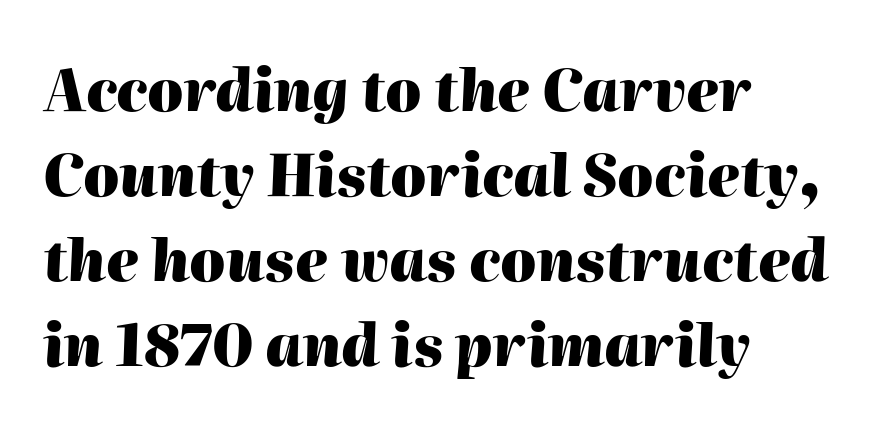
{"italic": "yes", "lean": "right", "slant_degrees": 2, "bold": "yes", "weight": "heavy", "width": "normal", "stroke_contrast": "high", "x_height": "medium", "monospaced": "no", "underline": "no", "align": "left", "line_spacing": "normal", "line_spacing_ratio": 1.49, "letter_spacing": "normal", "letter_spacing_em": 0.0, "glyph_px": 57}
